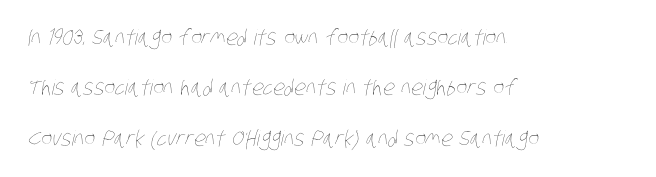
Descender tails drop into unmarked territory. Regarding leading, the lines here are spaced well apart. These lines stack with their left ends in a neat column. Letter spacing: default.
